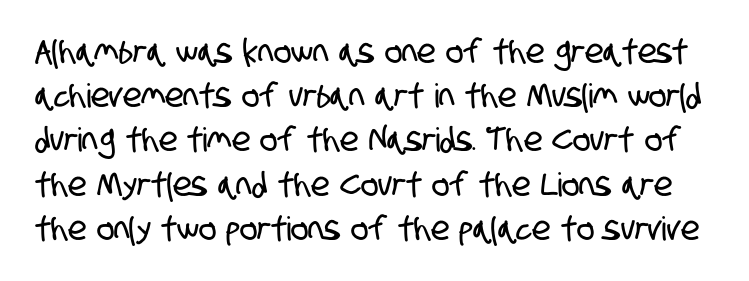
The image shows 33 px condensed sans-serif type; set normal line spacing (1.34x), normal letter spacing, not underlined; low stroke contrast and a large x-height.
